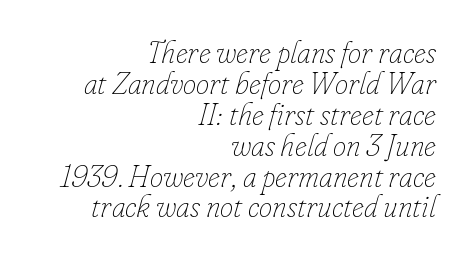
{"italic": "yes", "lean": "right", "slant_degrees": 16, "bold": "no", "weight": "thin", "width": "normal", "stroke_contrast": "low", "x_height": "small", "monospaced": "no", "underline": "no", "align": "right", "line_spacing": "tight", "line_spacing_ratio": 1.03, "letter_spacing": "normal", "letter_spacing_em": 0.0, "glyph_px": 30}
